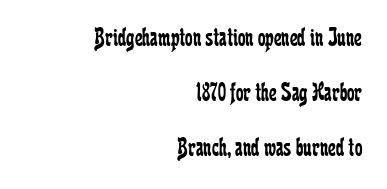
Baseline-to-baseline distance is far greater than the letter height. The font is comparable to plain body text, perhaps lighter. Honestly, the letter spacing is just normal — you wouldn't notice it. Clear beneath every line of the passage. No italicization has been applied; the sample stays upright.
